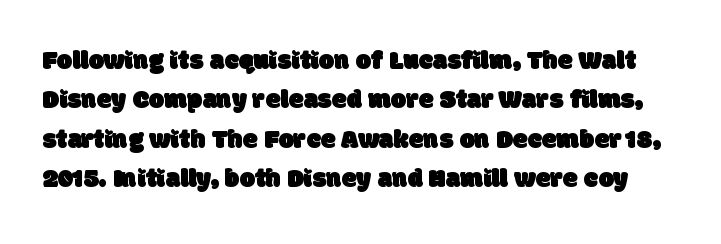
{"underline": "no", "line_spacing": "normal", "line_spacing_ratio": 1.46, "letter_spacing": "normal", "letter_spacing_em": 0.0, "glyph_px": 27}
